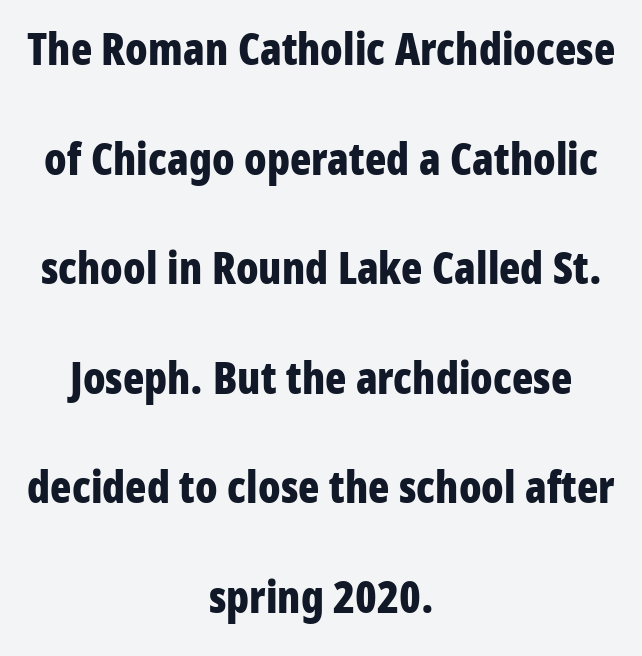
The image shows 44 px bold, condensed sans-serif type, upright; set centered, loose line spacing (2.49x), normal letter spacing, not underlined; low stroke contrast and a medium x-height.
